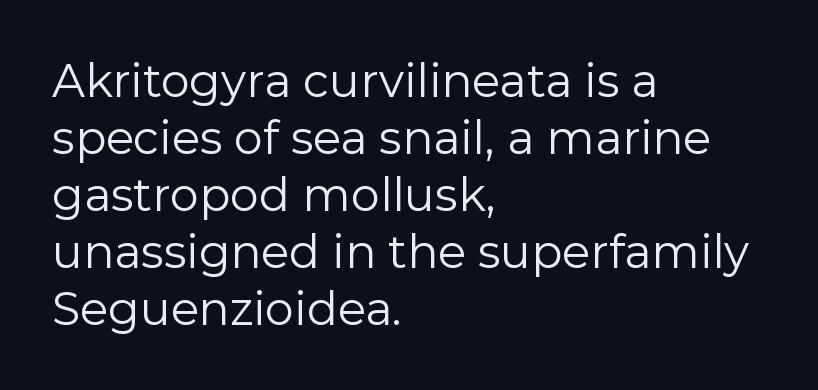
The image shows 46 px regular-weight sans-serif type, upright; set left-aligned, line spacing 1.24x, normal letter spacing, not underlined; a medium x-height.
